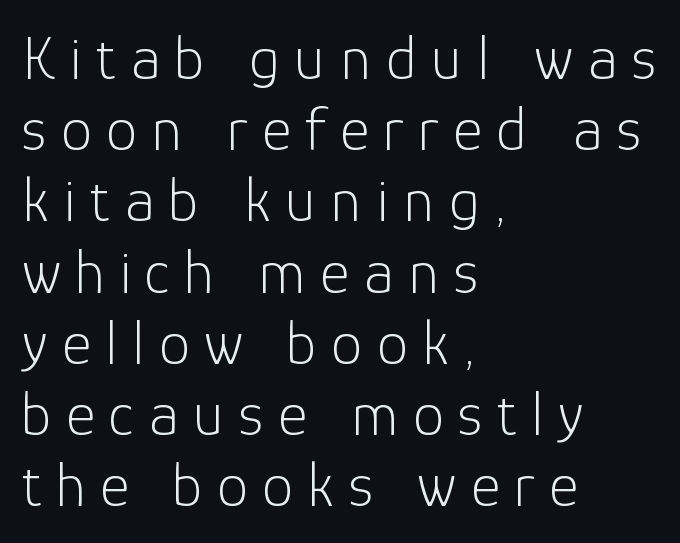
The image shows 63 px light sans-serif type, upright; set left-aligned, tight line spacing (1.13x), unusually wide letter spacing (+0.23 em), not underlined; low stroke contrast and a medium x-height.
